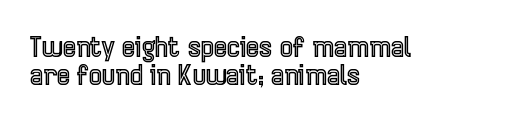
{"italic": "no", "width": "condensed", "x_height": "medium", "monospaced": "no", "underline": "no", "align": "left", "line_spacing": "tight", "line_spacing_ratio": 1.0, "letter_spacing": "normal", "letter_spacing_em": 0.0, "glyph_px": 28}
